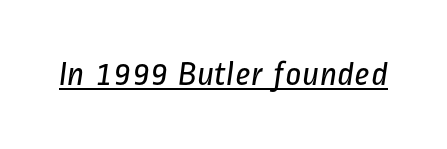
The weight would be labelled regular, book, light, or lighter still. Examine the stroke ends and you'll find no serifs. This is underlined copy, the kind a proofreader might mark for attention. The face used here is proportionally spaced, like ordinary book or web type. Glyph-to-glyph distance matches everyday printed text.
